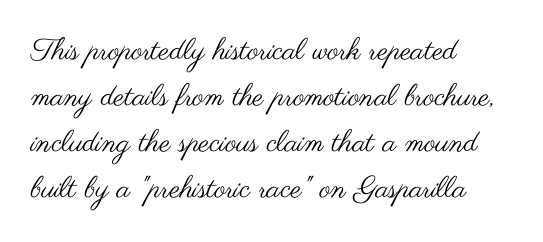
If you drew a ruler down the left edge, every line would touch it. Weight: in the light-to-regular range. Beneath every word, the page is bare. Proportional: the letters do not fall into vertical columns.
